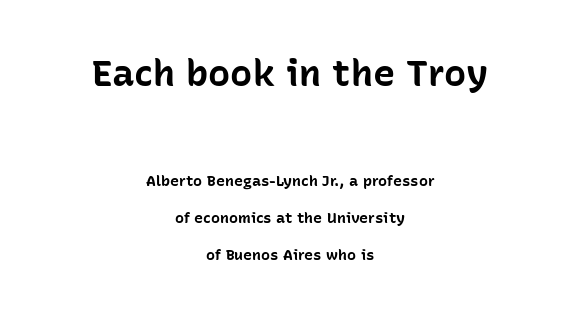
{"serif": "no", "italic": "no", "bold": "yes", "weight": "bold", "width": "normal", "stroke_contrast": "low", "x_height": "medium", "monospaced": "no", "underline": "no", "align": "center", "line_spacing": "loose", "line_spacing_ratio": 2.47, "letter_spacing": "normal", "letter_spacing_em": 0.0, "larger_block": "first", "size_ratio": 2.47, "glyph_px": 37}
